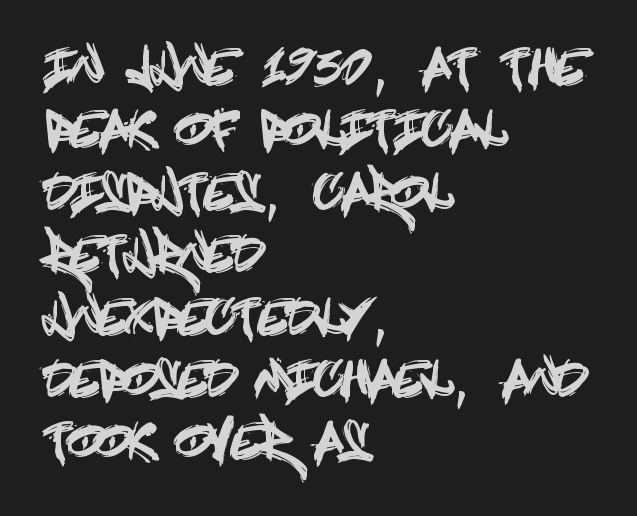
{"serif": "no", "width": "condensed", "x_height": "large", "underline": "no", "align": "left", "line_spacing": "normal", "line_spacing_ratio": 1.3, "letter_spacing": "normal", "letter_spacing_em": 0.0, "glyph_px": 48}
